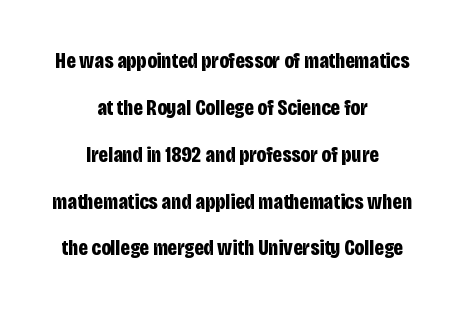
{"italic": "no", "bold": "yes", "underline": "no", "align": "center", "line_spacing": "loose", "line_spacing_ratio": 2.13, "letter_spacing": "normal", "letter_spacing_em": 0.0, "glyph_px": 22}
